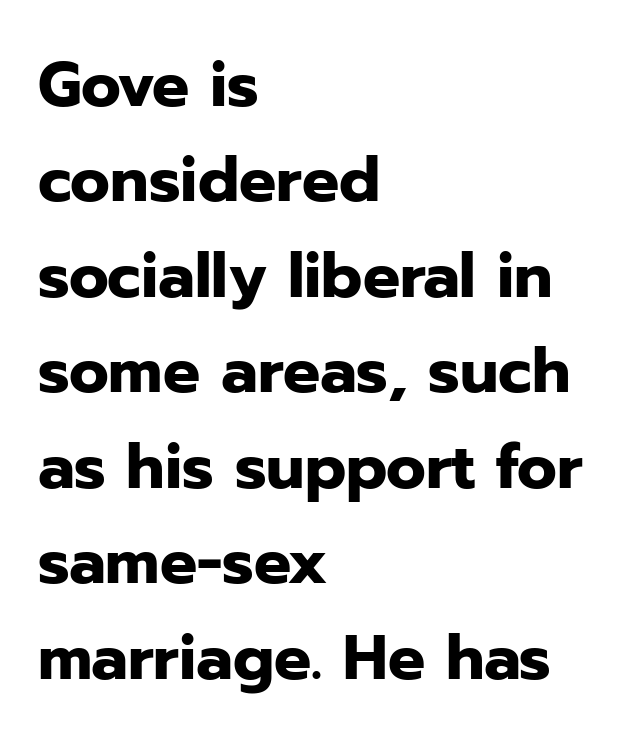
Every character sits straight up, as roman type does. Examine the stroke ends and you'll find no serifs. This is heavy type, rendered in bold. The space between consecutive lines is moderate. The face used here is proportionally spaced, like ordinary book or web type.
